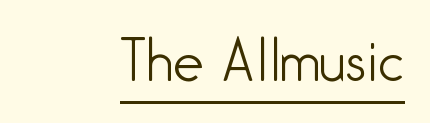
{"serif": "no", "italic": "no", "bold": "no", "weight": "light", "width": "condensed", "stroke_contrast": "low", "x_height": "medium", "monospaced": "no", "underline": "yes", "letter_spacing": "normal", "letter_spacing_em": 0.0, "glyph_px": 54}
